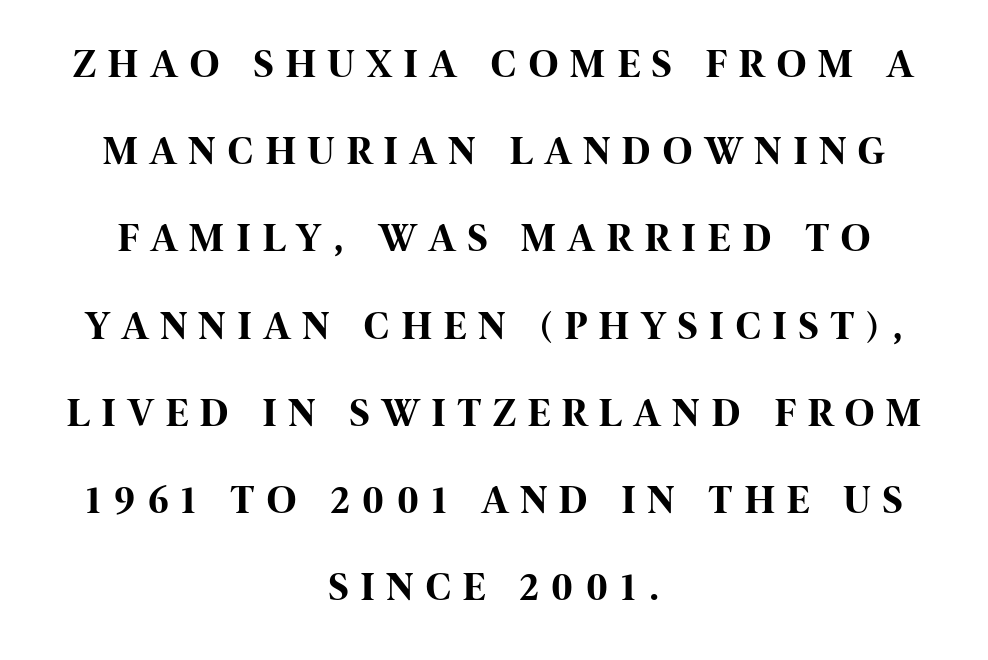
{"serif": "no", "italic": "no", "bold": "yes", "weight": "bold", "width": "condensed", "stroke_contrast": "high", "x_height": "large", "monospaced": "no", "underline": "no", "align": "center", "line_spacing": "loose", "line_spacing_ratio": 2.18, "letter_spacing": "wide", "letter_spacing_em": 0.32, "glyph_px": 40}
